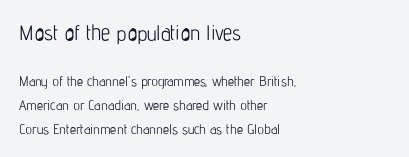
The image shows 21 px text type, upright; set left-aligned, line spacing 1.71x, normal letter spacing, not underlined; the first (top) block is 1.5x larger.
